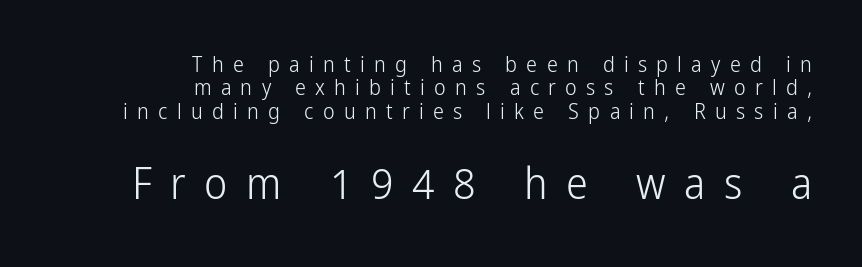
Q: Is the text bold? A: No.
Q: Is the text italic (slanted)? A: No, it is upright.
Q: Is the typeface a serif or a sans-serif typeface? A: Sans-serif.
Q: Is the text underlined? A: No.
Q: How is the paragraph aligned? A: Right-aligned.
Q: Is the spacing between letters normal or unusually wide? A: Unusually wide.
Q: Is the spacing between lines tight, normal or loose? A: Tight.
Q: Which block of text is set in a larger size, the first (top) or the second (bottom)? A: The second (bottom) one.
Q: Width (condensed, normal, or wide)? A: Condensed.
Q: Stroke contrast? A: Low.
Q: x-height? A: Medium.
Q: Monospaced? A: No.
